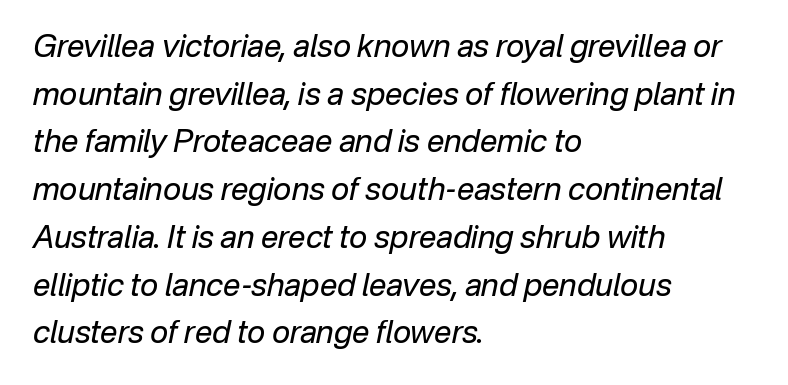
{"italic": "yes", "lean": "right", "slant_degrees": 12, "bold": "no", "weight": "regular", "width": "normal", "stroke_contrast": "low", "x_height": "medium", "monospaced": "no", "underline": "no", "align": "left", "line_spacing": "normal", "line_spacing_ratio": 1.54, "letter_spacing": "normal", "letter_spacing_em": 0.0, "glyph_px": 31}
